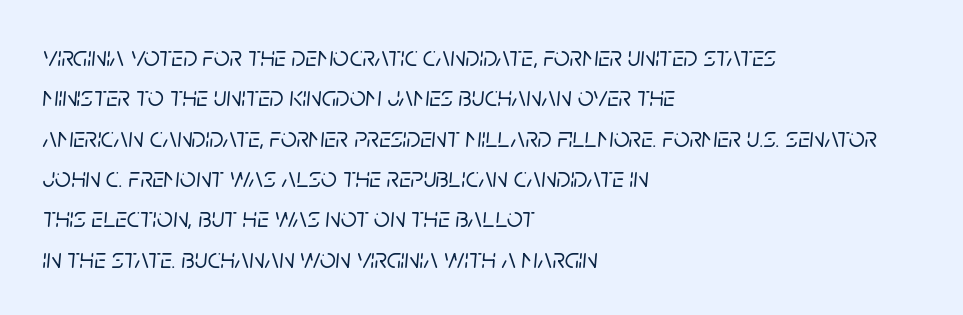
Q: Is the text italic (slanted)? A: Yes, it leans right by about 5 degrees.
Q: Is the text underlined? A: No.
Q: How is the paragraph aligned? A: Left-aligned.
Q: Is the spacing between letters normal or unusually wide? A: Normal.
Q: Is the spacing between lines tight, normal or loose? A: Normal.
Q: Width (condensed, normal, or wide)? A: Normal.
Q: Stroke contrast? A: Low.
Q: x-height? A: Large.
Q: Monospaced? A: No.
